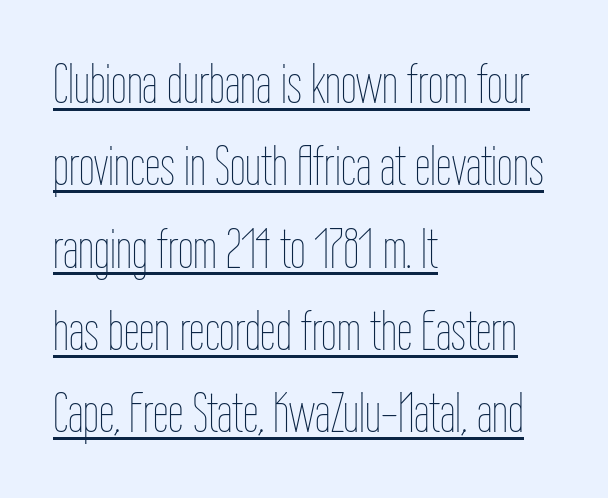
{"italic": "no", "bold": "no", "weight": "thin", "width": "condensed", "stroke_contrast": "low", "x_height": "medium", "monospaced": "no", "underline": "yes", "align": "left", "line_spacing": "normal", "line_spacing_ratio": 1.47, "letter_spacing": "normal", "letter_spacing_em": 0.0, "glyph_px": 56}
